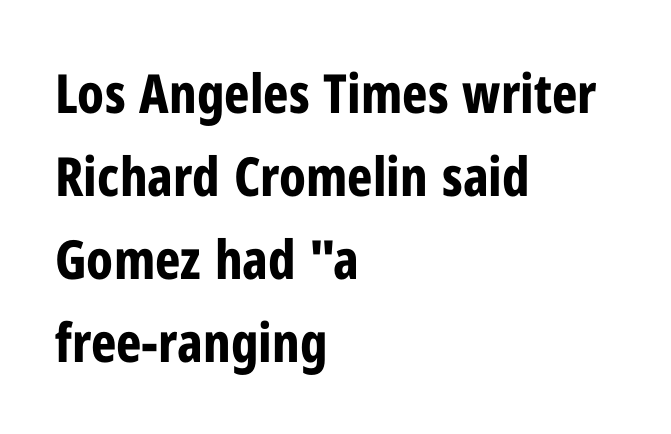
Q: Is the text bold? A: Yes.
Q: Is the text italic (slanted)? A: No, it is upright.
Q: Is the typeface a serif or a sans-serif typeface? A: Sans-serif.
Q: Is the text underlined? A: No.
Q: How is the paragraph aligned? A: Left-aligned.
Q: Is the spacing between letters normal or unusually wide? A: Normal.
Q: Is the spacing between lines tight, normal or loose? A: Normal.
Q: Width (condensed, normal, or wide)? A: Condensed.
Q: Stroke contrast? A: Low.
Q: x-height? A: Medium.
Q: Monospaced? A: No.
